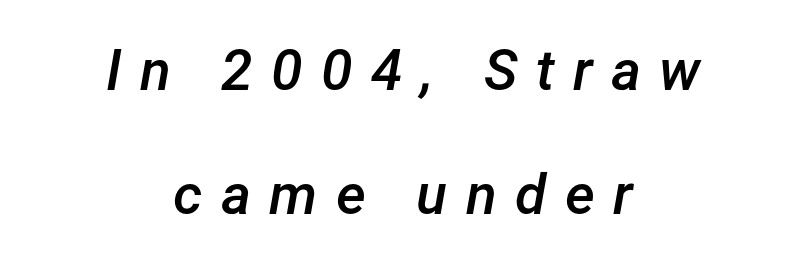
Q: Is the text bold? A: Semi-bold.
Q: Is the text italic (slanted)? A: Yes, it leans right by about 12 degrees.
Q: Is the text underlined? A: No.
Q: How is the paragraph aligned? A: Centered.
Q: Is the spacing between letters normal or unusually wide? A: Unusually wide.
Q: Is the spacing between lines tight, normal or loose? A: Loose.
Q: Width (condensed, normal, or wide)? A: Normal.
Q: Stroke contrast? A: Low.
Q: x-height? A: Medium.
Q: Monospaced? A: No.
